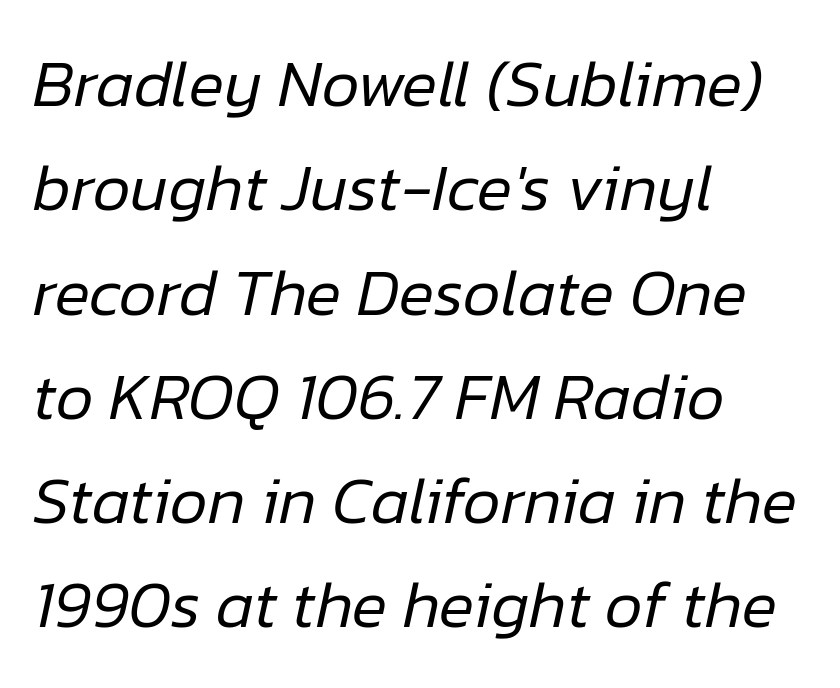
{"italic": "yes", "lean": "right", "slant_degrees": 12, "bold": "no", "weight": "regular", "width": "normal", "stroke_contrast": "low", "x_height": "medium", "monospaced": "no", "underline": "no", "align": "left", "line_spacing": "normal", "line_spacing_ratio": 1.58, "letter_spacing": "normal", "letter_spacing_em": 0.0, "glyph_px": 66}
